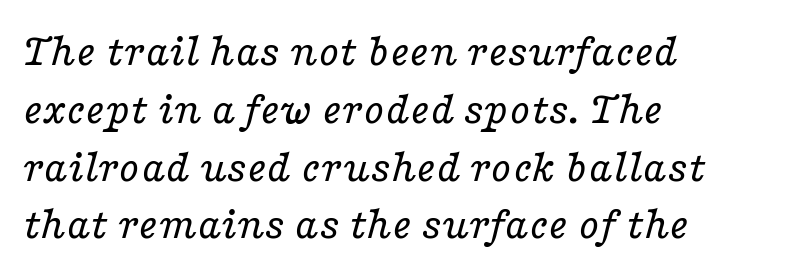
The letters are slanted; this is an italic face. Nothing heavy about these letters — not bold at all. Looks like regular typesetting: each glyph gets only the width it needs. These lines keep a tight, regular rhythm from letter to letter.
